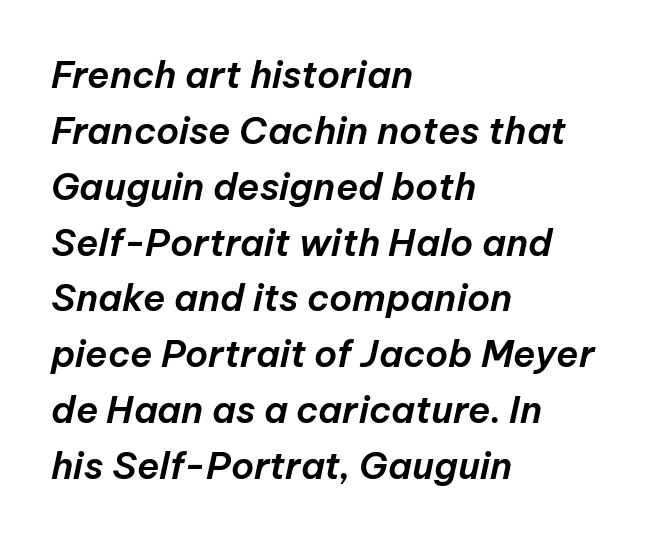
{"italic": "yes", "lean": "right", "slant_degrees": 12, "width": "normal", "stroke_contrast": "low", "x_height": "medium", "monospaced": "no", "underline": "no", "align": "left", "line_spacing": "normal", "line_spacing_ratio": 1.51, "letter_spacing": "normal", "letter_spacing_em": 0.0, "glyph_px": 37}
